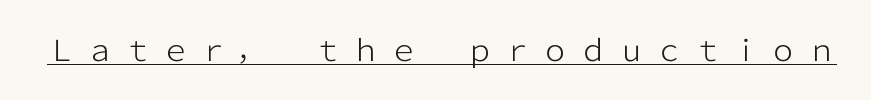
Q: Is the text bold? A: No.
Q: Is the text italic (slanted)? A: No, it is upright.
Q: Is the typeface a serif or a sans-serif typeface? A: Sans-serif.
Q: Is the text underlined? A: Yes.
Q: Is the spacing between letters normal or unusually wide? A: Unusually wide.
Q: Width (condensed, normal, or wide)? A: Normal.
Q: Stroke contrast? A: Low.
Q: x-height? A: Medium.
Q: Monospaced? A: No.
